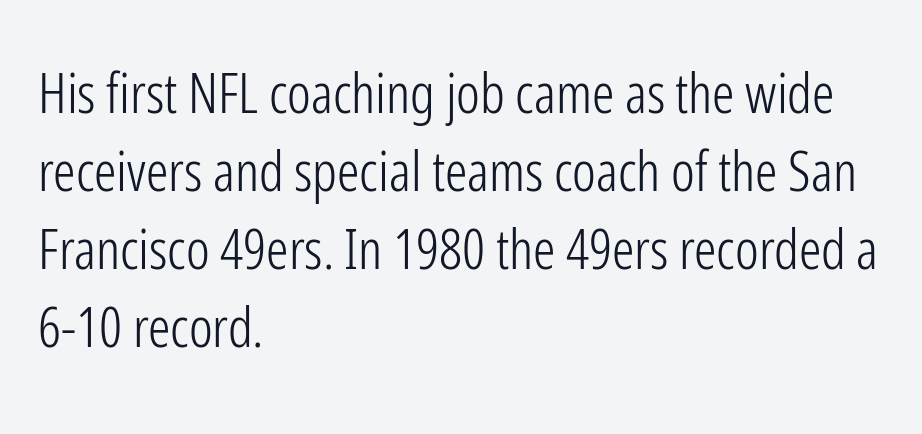
{"serif": "no", "italic": "no", "bold": "no", "weight": "light", "width": "condensed", "stroke_contrast": "low", "x_height": "medium", "monospaced": "no", "underline": "no", "align": "left", "line_spacing": "normal", "line_spacing_ratio": 1.39, "letter_spacing": "normal", "letter_spacing_em": 0.0, "glyph_px": 56}
